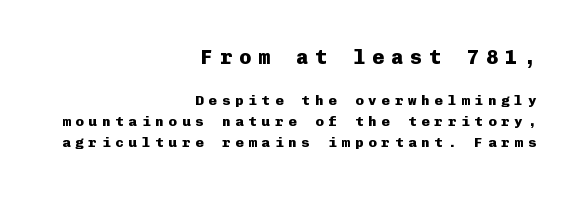
The composition opens big and finishes small. Tracking here is generous; glyphs stand well apart from one another. A student would call this right alignment; a typographer would say flush right, rag left. Underline: absent. Upright lettering throughout.
